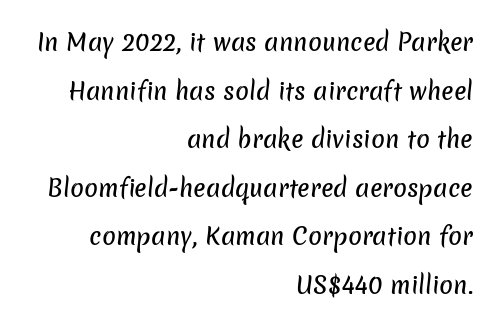
The image shows 23 px text type; set right-aligned, loose line spacing (2.11x), normal letter spacing, not underlined.
